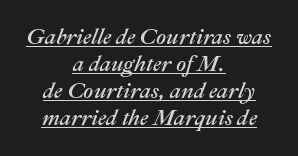
The image shows 22 px text type, italic (leaning right); set centered, line spacing 1.23x, normal letter spacing, underlined.
